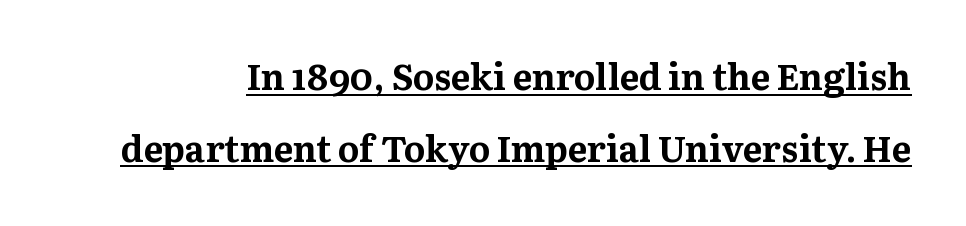
{"serif": "yes", "italic": "no", "bold": "yes", "weight": "bold", "width": "normal", "stroke_contrast": "medium", "x_height": "medium", "monospaced": "no", "underline": "yes", "line_spacing": "loose", "line_spacing_ratio": 1.99, "letter_spacing": "normal", "letter_spacing_em": 0.0, "glyph_px": 36}
